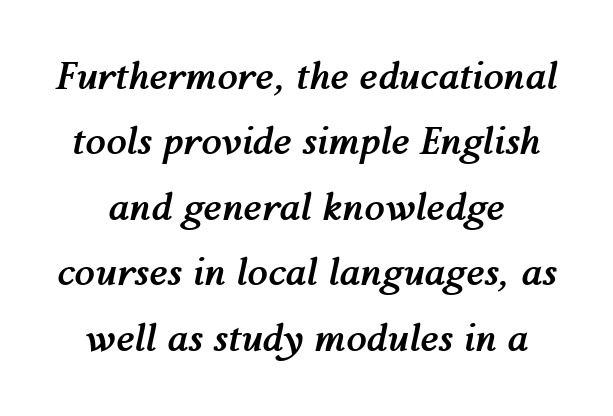
Stroke thickness is high; the sample reads as a true bold. Designer's note — italics engaged. Caption: standard tracking, unaltered. Looks like regular typesetting: each glyph gets only the width it needs. The baseline area is clear.
